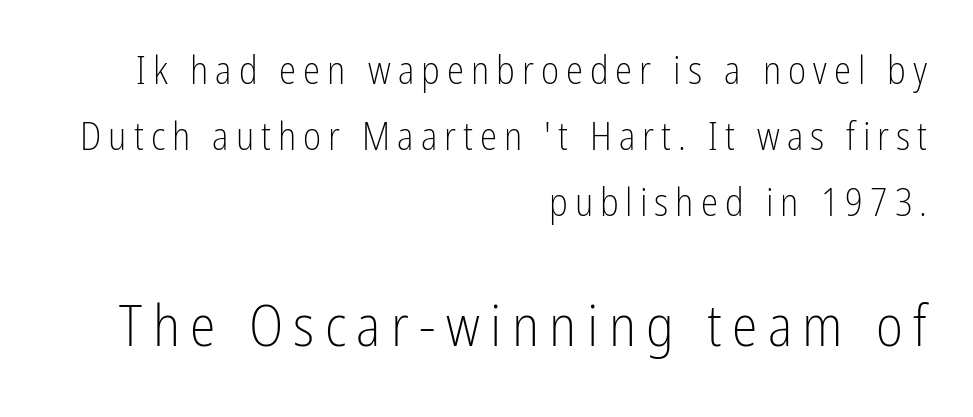
The image shows 58 px light, condensed sans-serif type, upright; set right-aligned, normal line spacing (1.69x), not underlined; the second (bottom) block is 1.49x larger; low stroke contrast and a medium x-height.
